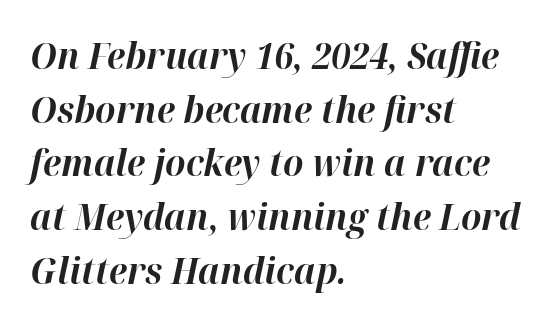
This is oblique type, the kind used for emphasis or titles. The text block is weighted toward the left margin, trailing off unevenly rightward. Nothing unusual about the tracking: characters are spaced as the font intends. Clear beneath every line of the passage. Students, this is bold: see how much ink each stroke carries. Looks like regular typesetting: each glyph gets only the width it needs.
